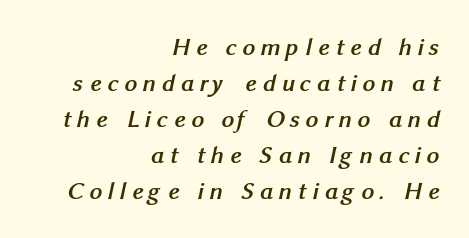
The image shows 25 px bold type; set right-aligned, normal line spacing (1.44x), unusually wide letter spacing (+0.23 em), not underlined.
